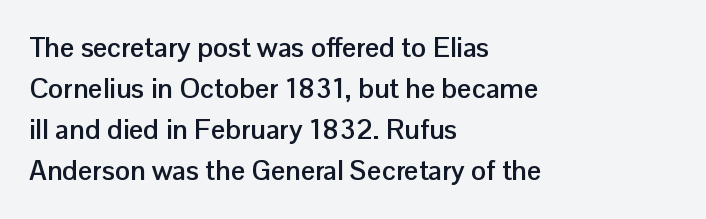
The leading is moderate, giving the passage an even texture. This sample uses plain, unmodified letter spacing. Character widths vary here, with narrow letters taking less room than wide ones. A student would call this left alignment; a typographer would say flush left, rag right. How heavy is the stroke? Heavy — this is a bold. Note: no serifs on the glyphs.
